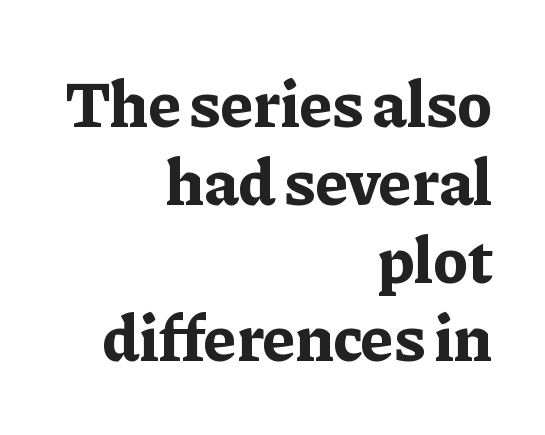
Q: Is the text bold? A: Yes.
Q: Is the text italic (slanted)? A: No, it is upright.
Q: Is the typeface a serif or a sans-serif typeface? A: Serif.
Q: Is the text underlined? A: No.
Q: How is the paragraph aligned? A: Right-aligned.
Q: Is the spacing between letters normal or unusually wide? A: Normal.
Q: Width (condensed, normal, or wide)? A: Normal.
Q: Stroke contrast? A: Low.
Q: x-height? A: Medium.
Q: Monospaced? A: No.
